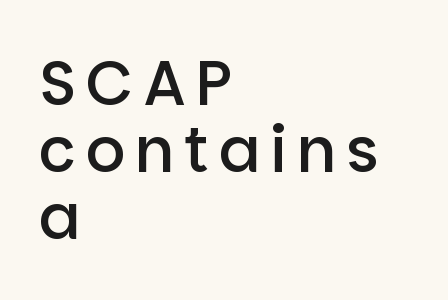
Q: Is the text bold? A: Semi-bold.
Q: Is the text italic (slanted)? A: No, it is upright.
Q: Is the typeface a serif or a sans-serif typeface? A: Sans-serif.
Q: Is the text underlined? A: No.
Q: How is the paragraph aligned? A: Left-aligned.
Q: Is the spacing between lines tight, normal or loose? A: Tight.
Q: Width (condensed, normal, or wide)? A: Normal.
Q: Stroke contrast? A: Low.
Q: x-height? A: Large.
Q: Monospaced? A: No.
